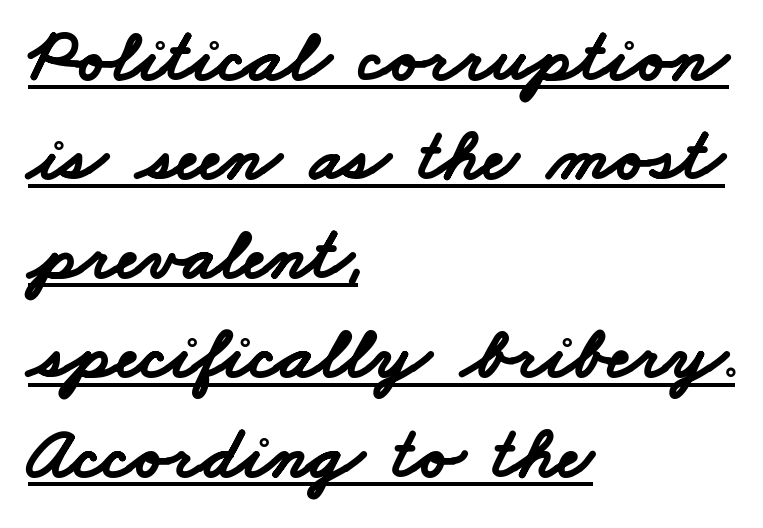
Leading: standard. Alignment: flush left. Nothing unusual about the tracking: characters are spaced as the font intends. Is this a sans? Yes — the strokes have no serifs. As a designer I'd log this as weight 700, bold.
